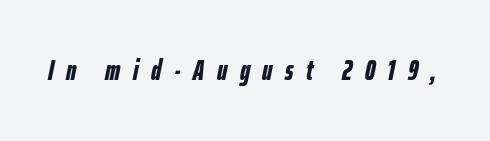
{"italic": "yes", "lean": "right", "slant_degrees": 12, "bold": "yes", "weight": "bold", "width": "condensed", "stroke_contrast": "low", "x_height": "medium", "monospaced": "no", "underline": "no", "letter_spacing": "wide", "letter_spacing_em": 0.45, "glyph_px": 28}
